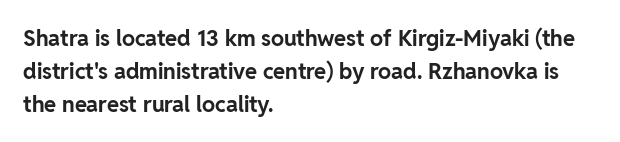
You'd pick this weight for a headline — it's a proper bold. The lettering holds an erect, upright posture throughout. Glance below the letters and you will spot only blank space. Layout note: lines flush left. Characters follow at the spacing the type designer built in. These lines sit exactly where default settings would place them.
